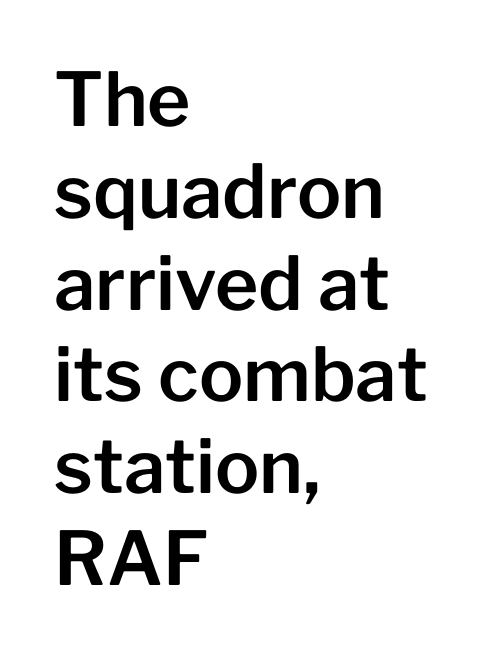
Q: Is the text italic (slanted)? A: No, it is upright.
Q: Is the typeface a serif or a sans-serif typeface? A: Sans-serif.
Q: Is the text underlined? A: No.
Q: How is the paragraph aligned? A: Left-aligned.
Q: Is the spacing between letters normal or unusually wide? A: Normal.
Q: Width (condensed, normal, or wide)? A: Normal.
Q: Stroke contrast? A: Low.
Q: x-height? A: Medium.
Q: Monospaced? A: No.
